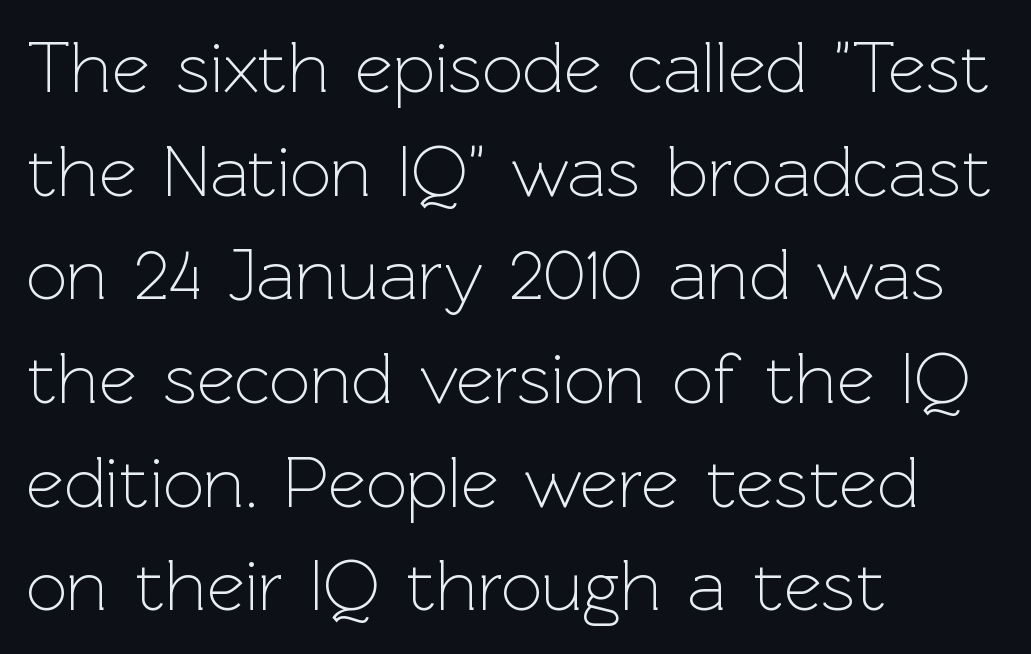
Check under the words: just untouched page. Observe the ordinary spacing: letters are neighbours, not strangers. The rendering uses a moderate line-height, typical for paragraphs. If you drew a line through each stem, it would be perfectly vertical.
